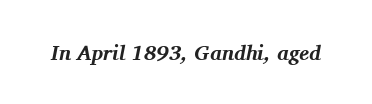
Pretty heavy lettering here — definitely bold. Each word holds together tightly as a unit, with standard inter-letter gaps. Emphasis-style slanted type is in use. Only glyphs here, with clear space below each row.
